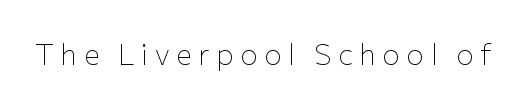
The image shows 30 px thin sans-serif type, upright; set unusually wide letter spacing (+0.21 em), not underlined; low stroke contrast and a medium x-height.
